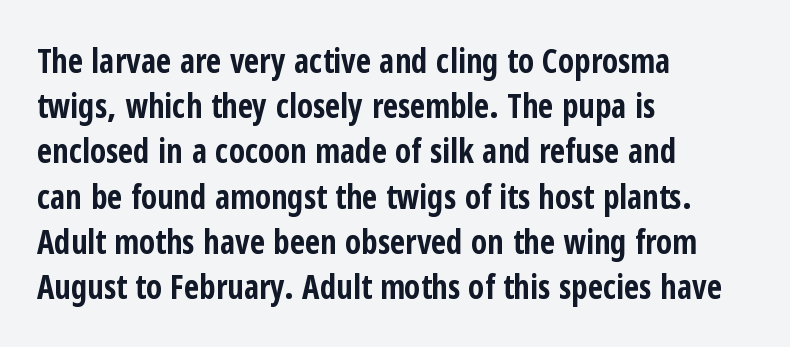
The image shows 33 px bold, condensed sans-serif type, upright; set left-aligned, normal line spacing (1.37x), normal letter spacing, not underlined; low stroke contrast and a medium x-height.
